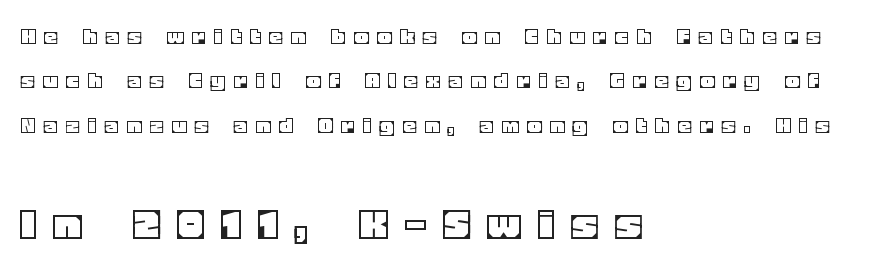
The image shows 50 px text type, upright; set left-aligned, line spacing 1.78x, unusually wide letter spacing (+0.39 em), not underlined; the second (bottom) block is 2.0x larger; a large x-height.
